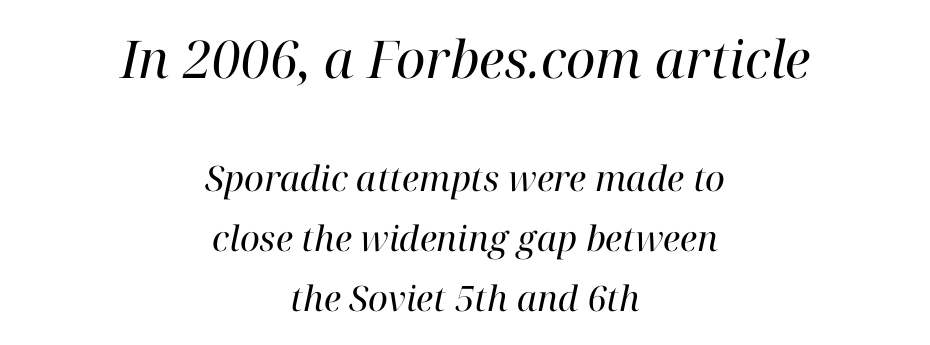
Looking at the ascenders, they clearly lean. Any mark beneath the type? The region is blank. The letterforms sit at book weight or below. Reading down the block, each line starts at a different indent, mirrored at its end. Scale decreases going downward across the two blocks.
